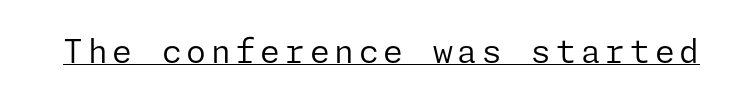
The image shows 32 px regular-weight sans-serif type, upright; set underlined; low stroke contrast and a medium x-height.
